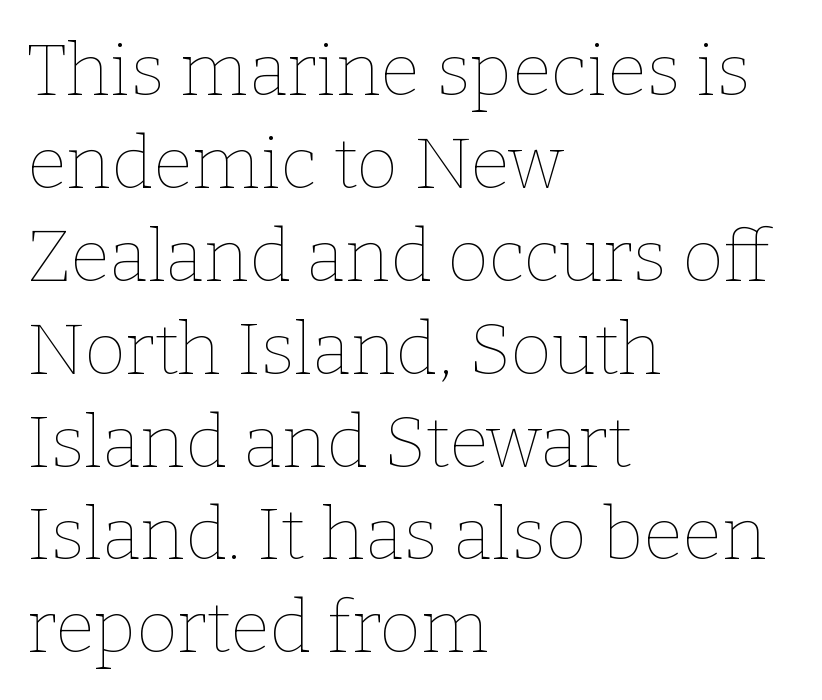
Q: Is the text bold? A: No.
Q: Is the text italic (slanted)? A: No, it is upright.
Q: Is the text underlined? A: No.
Q: How is the paragraph aligned? A: Left-aligned.
Q: Is the spacing between letters normal or unusually wide? A: Normal.
Q: Is the spacing between lines tight, normal or loose? A: Normal.
Q: Width (condensed, normal, or wide)? A: Normal.
Q: Stroke contrast? A: Low.
Q: x-height? A: Medium.
Q: Monospaced? A: No.
